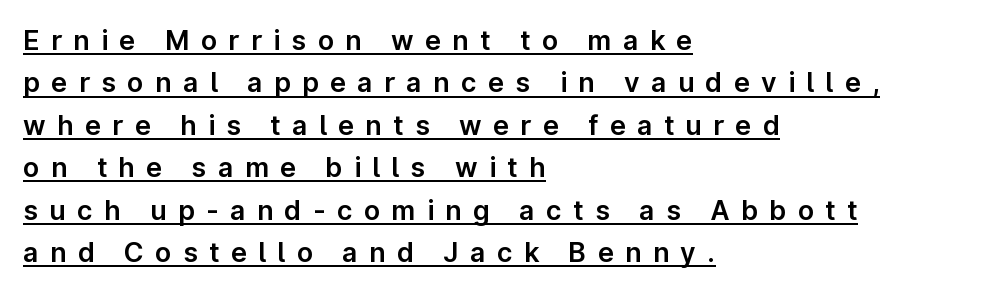
Is the letter spacing exaggerated? Yes — the characters are pushed far apart. These lines are set flush left with a ragged right edge. Descenders here cross a horizontal rule under the line. Posture: straight, roman, zero tilt. Summary of vertical rhythm: regular, with standard interline spacing.
